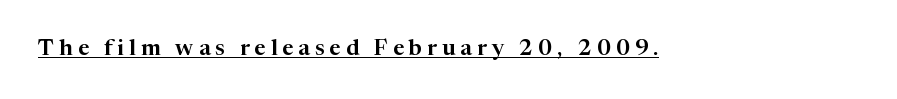
Q: Is the text italic (slanted)? A: No, it is upright.
Q: Is the text underlined? A: Yes.
Q: Is the spacing between letters normal or unusually wide? A: Unusually wide.
